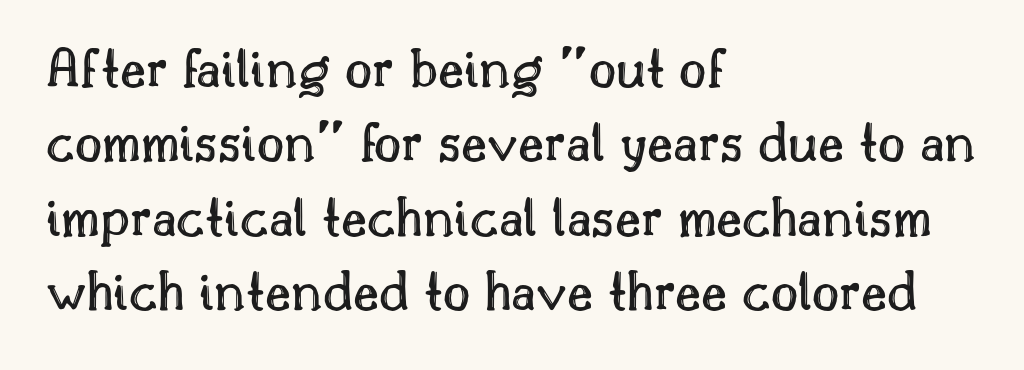
Q: Is the text italic (slanted)? A: No, it is upright.
Q: Is the text underlined? A: No.
Q: How is the paragraph aligned? A: Left-aligned.
Q: Is the spacing between letters normal or unusually wide? A: Normal.
Q: Is the spacing between lines tight, normal or loose? A: Normal.
Q: Width (condensed, normal, or wide)? A: Normal.
Q: x-height? A: Small.
Q: Monospaced? A: No.
